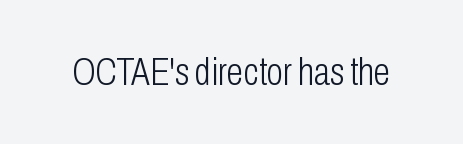
The letters advance in unequal steps, a hallmark of proportional type. Honestly, the letter spacing is just normal — you wouldn't notice it. What kind of face is this? One without serifs — a sans. Vertical stems look standard width or narrower in stroke.
